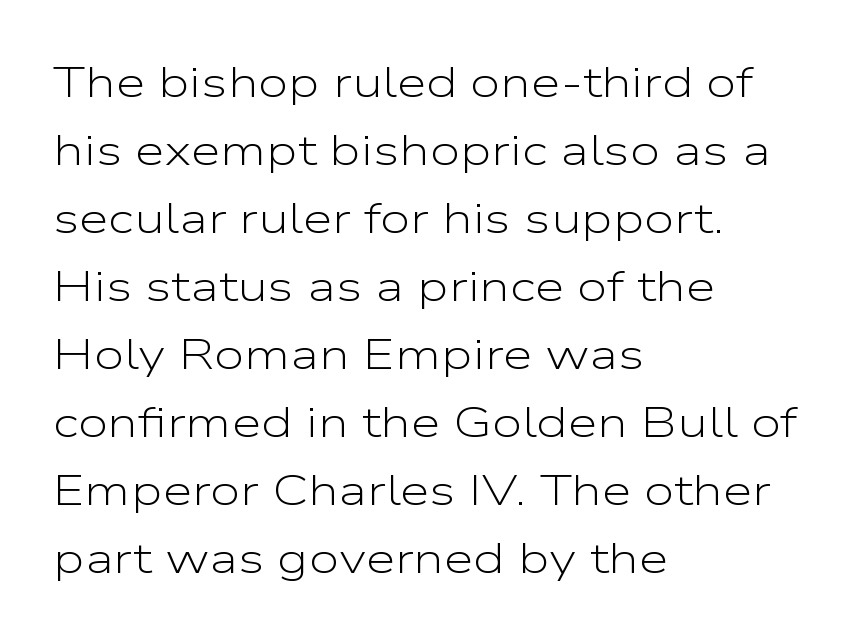
Q: Is the text bold? A: No.
Q: Is the text italic (slanted)? A: No, it is upright.
Q: Is the typeface a serif or a sans-serif typeface? A: Sans-serif.
Q: Is the text underlined? A: No.
Q: How is the paragraph aligned? A: Left-aligned.
Q: Is the spacing between letters normal or unusually wide? A: Normal.
Q: Is the spacing between lines tight, normal or loose? A: Normal.
Q: Width (condensed, normal, or wide)? A: Wide.
Q: Stroke contrast? A: Low.
Q: x-height? A: Medium.
Q: Monospaced? A: No.
